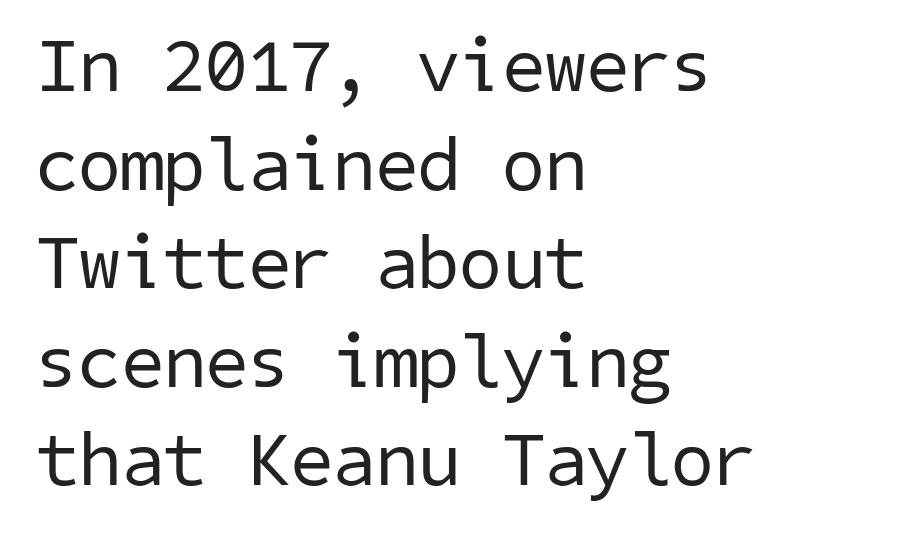
{"serif": "no", "bold": "no", "weight": "regular", "width": "normal", "stroke_contrast": "low", "x_height": "medium", "underline": "no", "align": "left", "line_spacing": "normal", "line_spacing_ratio": 1.28, "letter_spacing": "normal", "letter_spacing_em": 0.0, "glyph_px": 77}
